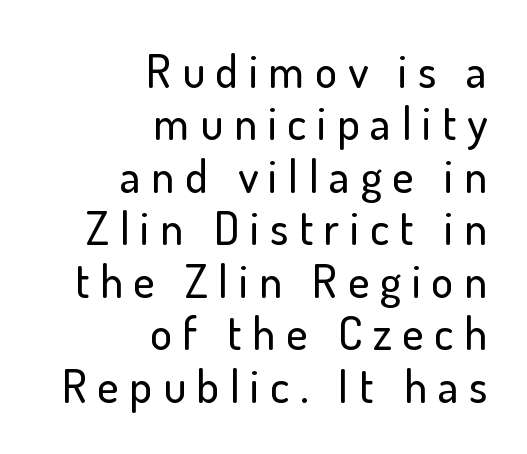
Q: Is the text italic (slanted)? A: No, it is upright.
Q: Is the typeface a serif or a sans-serif typeface? A: Sans-serif.
Q: Is the text underlined? A: No.
Q: How is the paragraph aligned? A: Right-aligned.
Q: Is the spacing between letters normal or unusually wide? A: Unusually wide.
Q: Is the spacing between lines tight, normal or loose? A: Tight.
Q: Width (condensed, normal, or wide)? A: Normal.
Q: Stroke contrast? A: Low.
Q: x-height? A: Small.
Q: Monospaced? A: No.
